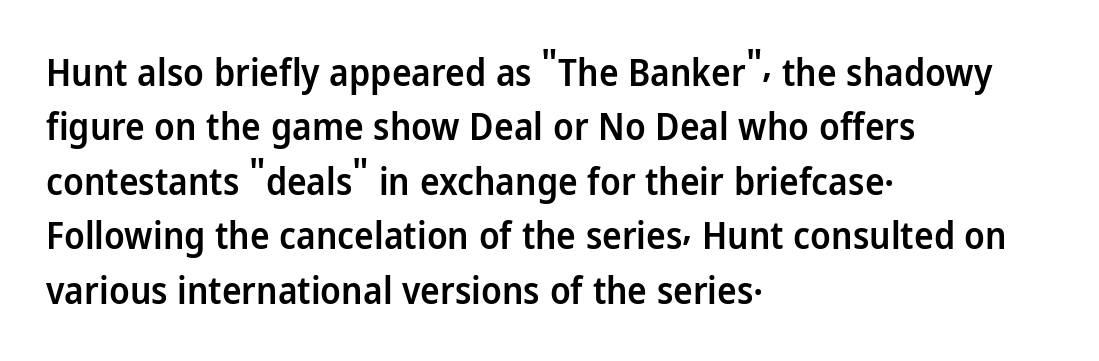
The image shows 37 px semibold sans-serif type, upright; set left-aligned, normal line spacing (1.47x), normal letter spacing, not underlined; low stroke contrast and a medium x-height.
